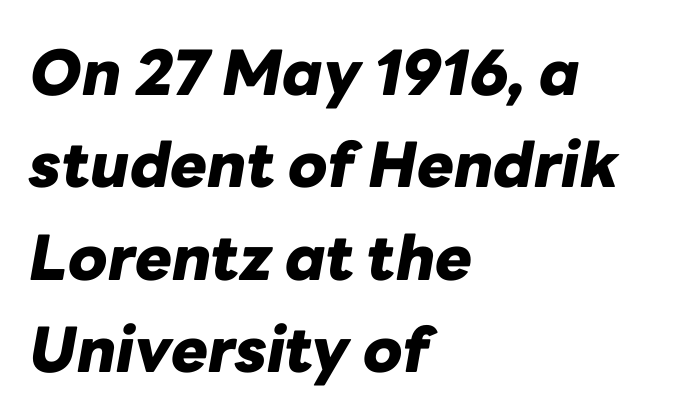
{"italic": "yes", "lean": "right", "slant_degrees": 10, "bold": "yes", "weight": "heavy", "width": "normal", "stroke_contrast": "low", "x_height": "medium", "monospaced": "no", "underline": "no", "align": "left", "line_spacing": "normal", "line_spacing_ratio": 1.49, "letter_spacing": "normal", "letter_spacing_em": 0.0, "glyph_px": 62}
